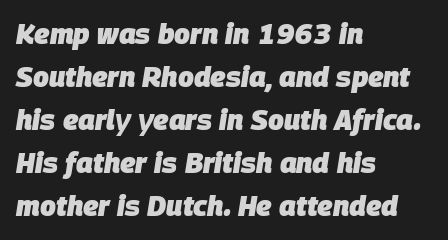
Q: Is the text bold? A: Yes.
Q: Is the text italic (slanted)? A: Yes, it leans right by about 9 degrees.
Q: Is the text underlined? A: No.
Q: How is the paragraph aligned? A: Left-aligned.
Q: Is the spacing between letters normal or unusually wide? A: Normal.
Q: Is the spacing between lines tight, normal or loose? A: Normal.
Q: Width (condensed, normal, or wide)? A: Normal.
Q: Stroke contrast? A: Low.
Q: x-height? A: Large.
Q: Monospaced? A: No.
